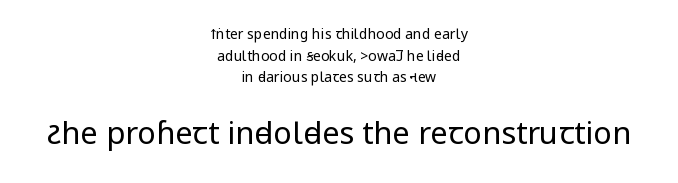
{"serif": "no", "italic": "no", "bold": "no", "weight": "regular", "width": "condensed", "stroke_contrast": "low", "underline": "no", "align": "center", "line_spacing": "normal", "line_spacing_ratio": 1.55, "letter_spacing": "normal", "letter_spacing_em": 0.0, "larger_block": "second", "size_ratio": 2.21, "glyph_px": 31}
